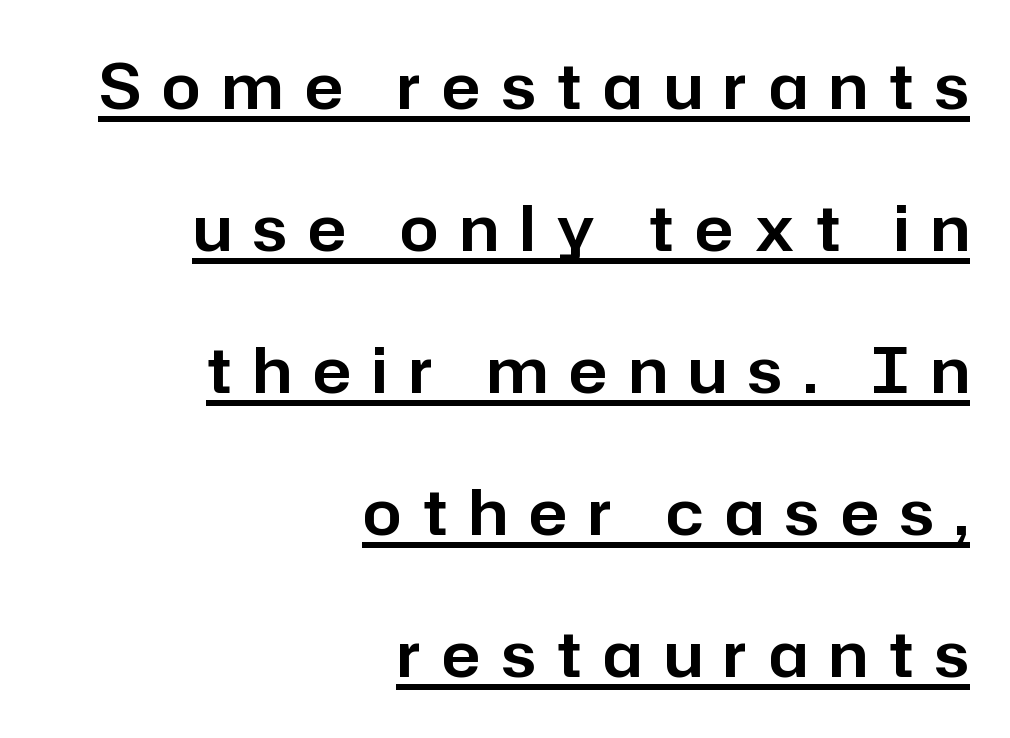
The image shows 62 px sans-serif type, upright; set right-aligned, loose line spacing (2.29x), unusually wide letter spacing (+0.35 em), underlined; low stroke contrast and a medium x-height.
